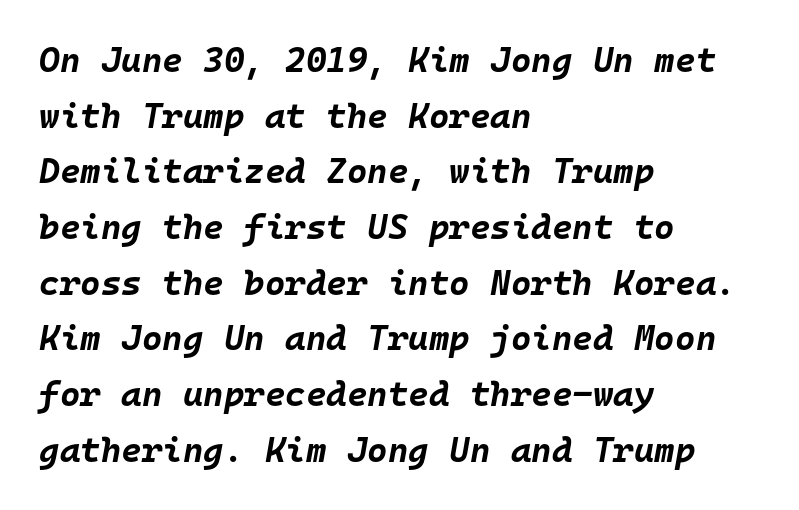
Q: Is the text bold? A: Yes.
Q: Is the text italic (slanted)? A: Yes, it leans right by about 10 degrees.
Q: Is the text underlined? A: No.
Q: How is the paragraph aligned? A: Left-aligned.
Q: Is the spacing between letters normal or unusually wide? A: Normal.
Q: Is the spacing between lines tight, normal or loose? A: Normal.
Q: Width (condensed, normal, or wide)? A: Normal.
Q: Stroke contrast? A: Low.
Q: x-height? A: Large.
Q: Monospaced? A: Yes.
